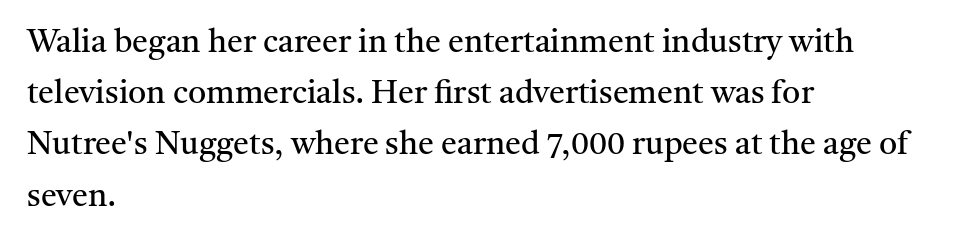
The image shows 32 px regular-weight serif type, upright; set left-aligned, normal line spacing (1.6x), normal letter spacing, not underlined; medium stroke contrast and a medium x-height.
